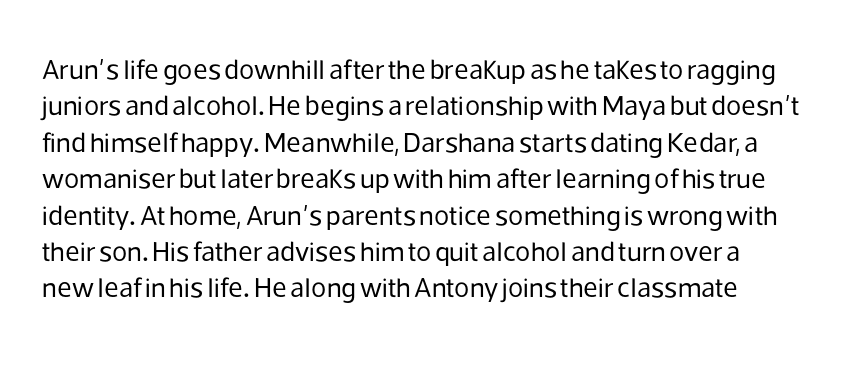
{"serif": "no", "italic": "no", "bold": "no", "weight": "regular", "width": "normal", "stroke_contrast": "low", "x_height": "medium", "monospaced": "no", "underline": "no", "align": "left", "line_spacing": "normal", "line_spacing_ratio": 1.3, "letter_spacing": "normal", "letter_spacing_em": 0.0, "glyph_px": 28}
